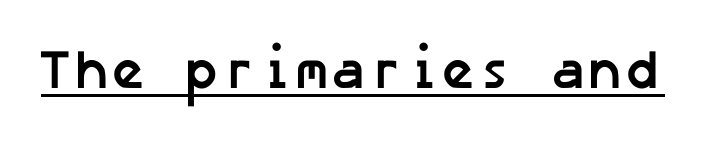
{"serif": "no", "bold": "yes", "weight": "semibold", "width": "normal", "stroke_contrast": "low", "x_height": "medium", "underline": "yes", "letter_spacing": "normal", "letter_spacing_em": 0.0, "glyph_px": 55}
